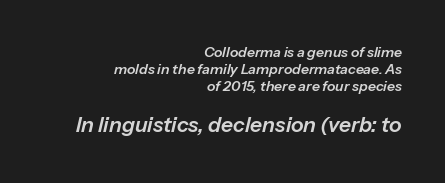
{"italic": "yes", "lean": "right", "slant_degrees": 13, "underline": "no", "align": "right", "line_spacing_ratio": 1.22, "letter_spacing": "normal", "letter_spacing_em": 0.0, "larger_block": "second", "size_ratio": 1.5, "glyph_px": 21}
